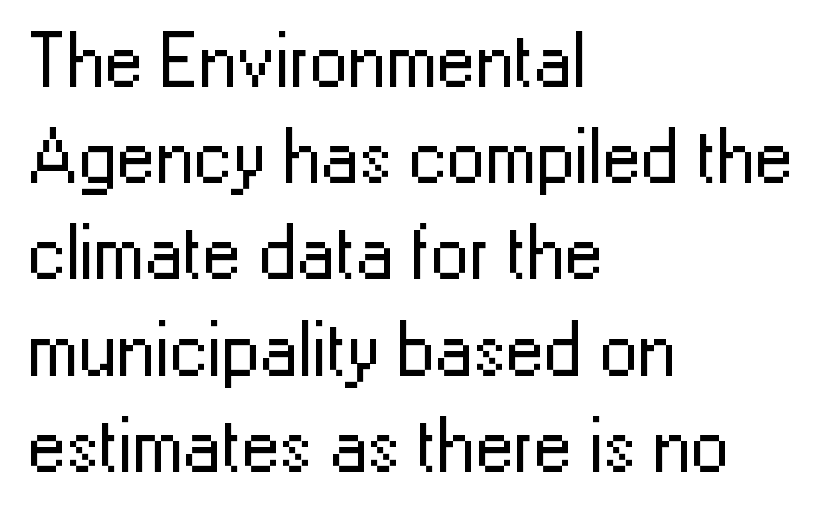
Q: Is the text bold? A: No.
Q: Is the text italic (slanted)? A: No, it is upright.
Q: Is the typeface a serif or a sans-serif typeface? A: Sans-serif.
Q: Is the text underlined? A: No.
Q: How is the paragraph aligned? A: Left-aligned.
Q: Is the spacing between letters normal or unusually wide? A: Normal.
Q: Is the spacing between lines tight, normal or loose? A: Normal.
Q: Width (condensed, normal, or wide)? A: Normal.
Q: Stroke contrast? A: Low.
Q: x-height? A: Medium.
Q: Monospaced? A: No.
